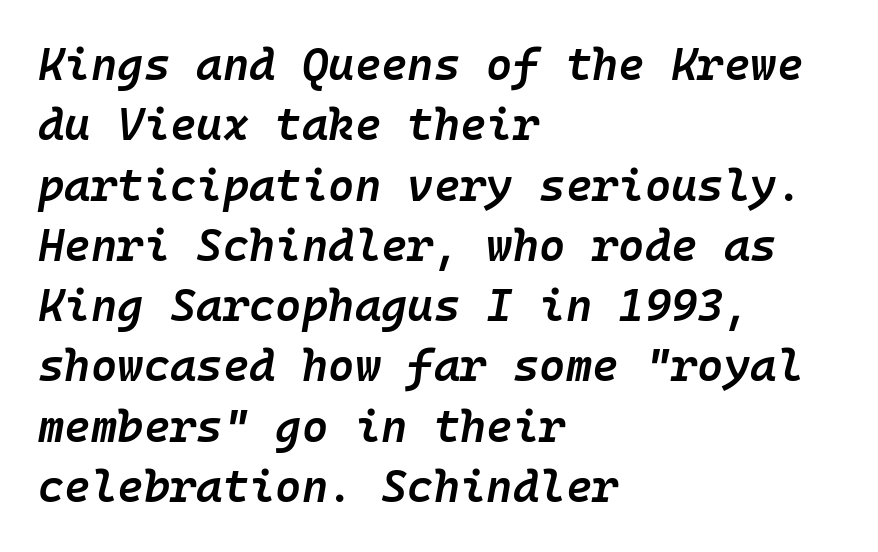
Q: Is the text bold? A: Semi-bold.
Q: Is the text italic (slanted)? A: Yes, it leans right by about 10 degrees.
Q: Is the text underlined? A: No.
Q: How is the paragraph aligned? A: Left-aligned.
Q: Is the spacing between letters normal or unusually wide? A: Normal.
Q: Is the spacing between lines tight, normal or loose? A: Normal.
Q: Width (condensed, normal, or wide)? A: Normal.
Q: Stroke contrast? A: Low.
Q: x-height? A: Medium.
Q: Monospaced? A: Yes.
